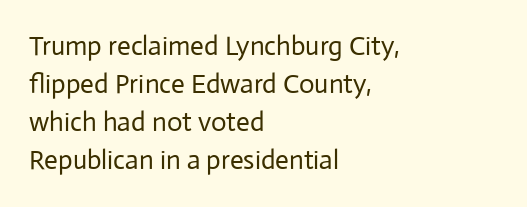
The designer left line spacing at the default. A classic flush-left, rag-right setting is used for this passage. The font sits on the lighter half of the weight spectrum, regular included. The letters stand straight up with perfectly vertical stems. No word sits above an underline.
